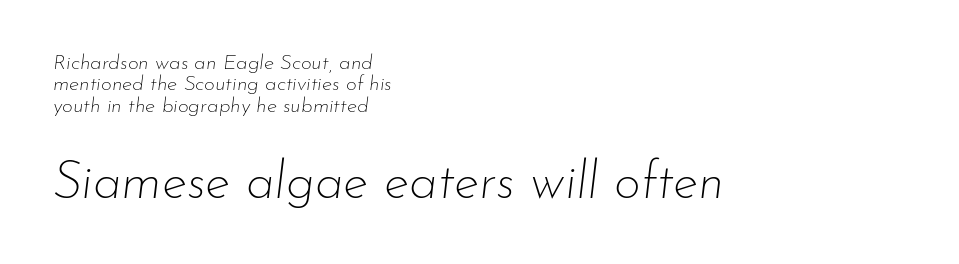
The weight tops out at a normal text grade. Has an underline been added? It has not. The passage shown stacks its lines with hardly any gap. The letters advance in unequal steps, a hallmark of proportional type. The letters are slanted; this is an italic face.
